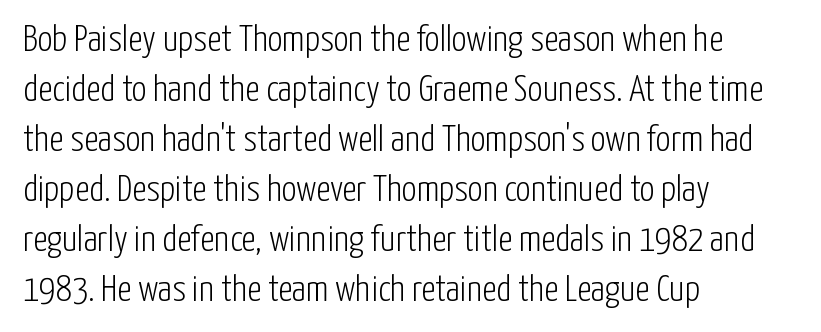
The image shows 37 px light, condensed sans-serif type, upright; set left-aligned, normal line spacing (1.35x), normal letter spacing, not underlined; low stroke contrast and a medium x-height.
